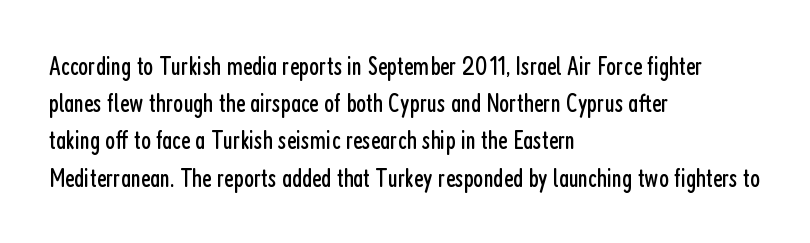
The rendering anchors every line to the left-hand side. A clean baseline with only descenders dipping below it. No chunkiness to these letters — they're not bold. Leading matches the norm, producing a regular column. Ascenders rise straight up at ninety degrees. Nobody touched the tracking dial on this one.
